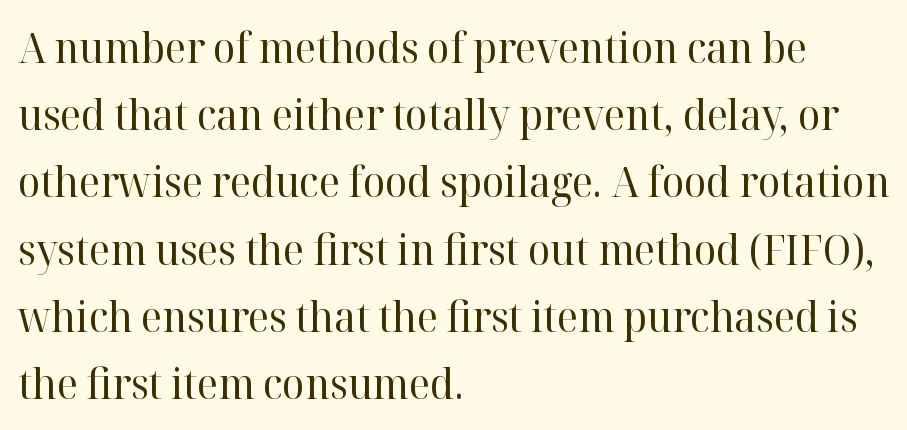
Q: Is the text bold? A: No.
Q: Is the text italic (slanted)? A: No, it is upright.
Q: Is the typeface a serif or a sans-serif typeface? A: Serif.
Q: Is the text underlined? A: No.
Q: How is the paragraph aligned? A: Left-aligned.
Q: Is the spacing between letters normal or unusually wide? A: Normal.
Q: Is the spacing between lines tight, normal or loose? A: Normal.
Q: Width (condensed, normal, or wide)? A: Normal.
Q: Stroke contrast? A: High.
Q: x-height? A: Medium.
Q: Monospaced? A: No.
